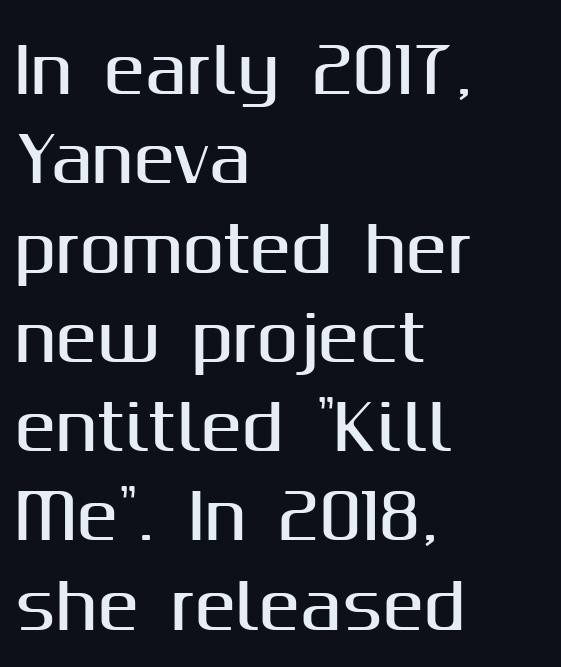
{"serif": "no", "italic": "no", "width": "normal", "stroke_contrast": "medium", "x_height": "medium", "monospaced": "no", "underline": "no", "align": "left", "line_spacing": "normal", "line_spacing_ratio": 1.44, "letter_spacing": "normal", "letter_spacing_em": 0.0, "glyph_px": 62}
